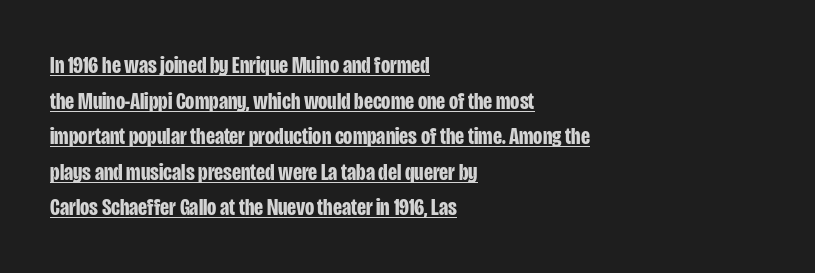
Beneath each row of characters lies a ruled line. A typesetter would call this leading conventional body-copy spacing. Look at the tracking — it's just the regular setting, nothing added. The paragraph has a hard left edge and a soft right edge.
